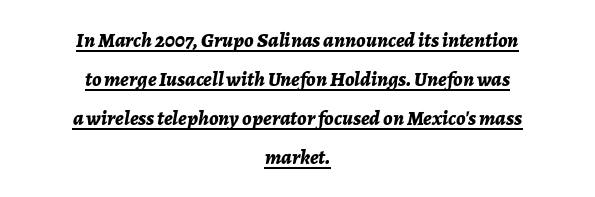
{"italic": "yes", "lean": "right", "slant_degrees": 7, "bold": "yes", "underline": "yes", "align": "center", "line_spacing_ratio": 1.85, "letter_spacing": "normal", "letter_spacing_em": 0.0, "glyph_px": 21}
